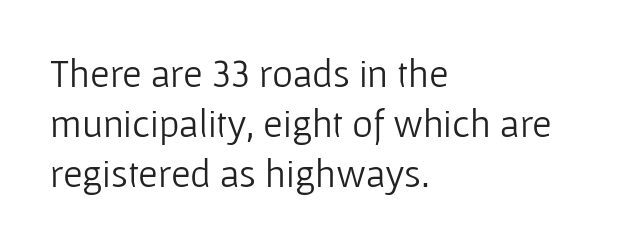
No letter is thick-stroked: the sample isn't bold. A clean baseline with only descenders dipping below it. A normal amount of white space separates one row of letters from the next. Leftover space on each line is placed entirely after the last word. There is no visible air inserted between adjacent glyphs. Ordinary non-slanted type is in use.
